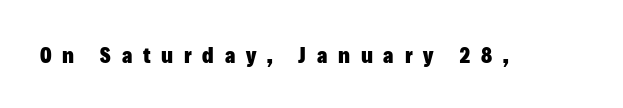
{"italic": "no", "bold": "yes", "underline": "no", "letter_spacing": "wide", "letter_spacing_em": 0.49, "glyph_px": 22}
